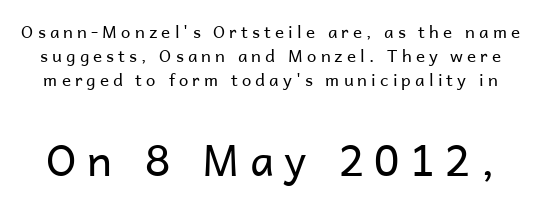
The lines sit at an ordinary, default distance from one another. These lines have a slow, spaced-out rhythm from letter to letter. Does the bottom block carry the larger type? Yes, it does. Bare-footed words on every line. The cut favours lightness, reaching ordinary text weight at its darkest.
